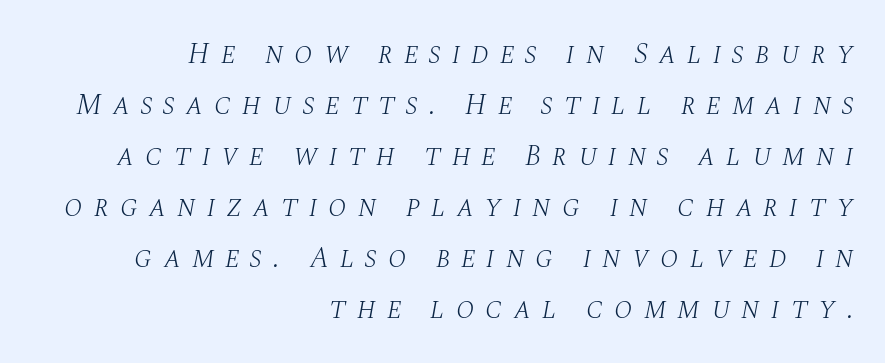
What's the leading like? Ordinary, nothing unusual. Looks like regular typesetting: each glyph gets only the width it needs. Every row of glyphs terminates at an identical x-position on the right. This sample uses an oblique cut, with every glyph tilted off the vertical. Old-style or modern, the face here clearly has serifs.
